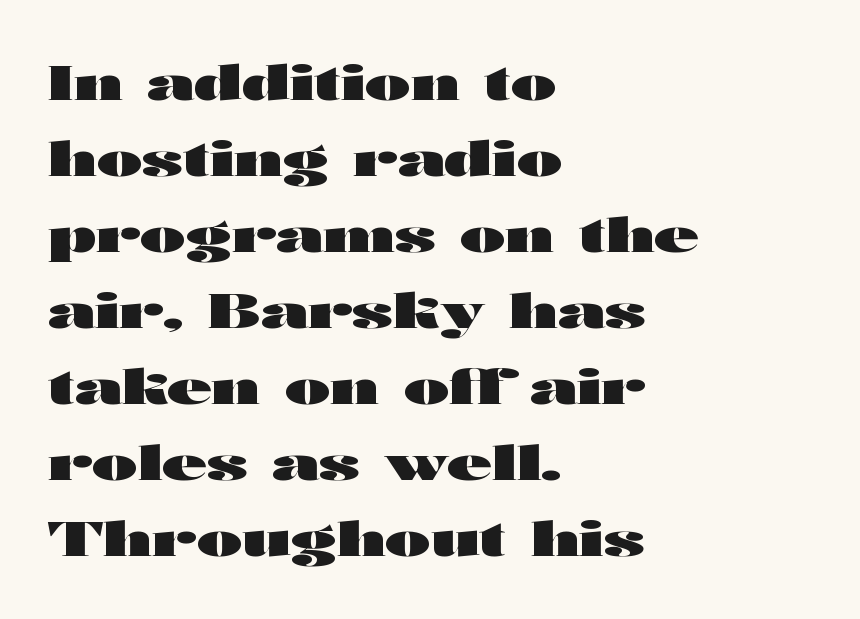
Q: Is the text bold? A: Yes.
Q: Is the text italic (slanted)? A: No, it is upright.
Q: Is the typeface a serif or a sans-serif typeface? A: Serif.
Q: Is the text underlined? A: No.
Q: How is the paragraph aligned? A: Left-aligned.
Q: Is the spacing between letters normal or unusually wide? A: Normal.
Q: Is the spacing between lines tight, normal or loose? A: Normal.
Q: Width (condensed, normal, or wide)? A: Wide.
Q: Stroke contrast? A: High.
Q: x-height? A: Medium.
Q: Monospaced? A: No.
